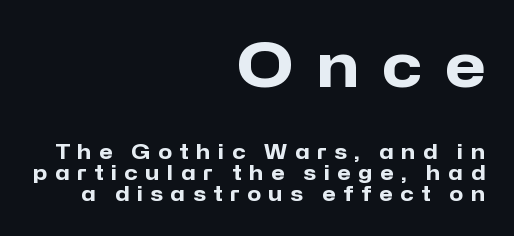
{"serif": "no", "italic": "no", "bold": "yes", "weight": "heavy", "width": "normal", "stroke_contrast": "low", "x_height": "medium", "monospaced": "no", "underline": "no", "align": "right", "line_spacing": "tight", "line_spacing_ratio": 1.04, "letter_spacing": "wide", "letter_spacing_em": 0.38, "larger_block": "first", "size_ratio": 3.0, "glyph_px": 60}
